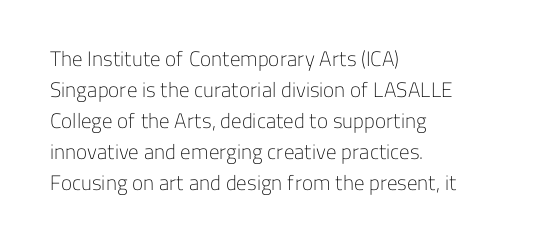
{"italic": "no", "bold": "no", "underline": "no", "align": "left", "line_spacing": "normal", "line_spacing_ratio": 1.48, "letter_spacing": "normal", "letter_spacing_em": 0.0, "glyph_px": 21}
